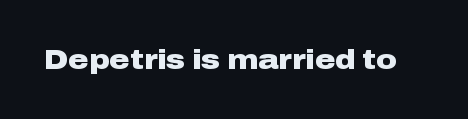
Each glyph is drawn with heavy, bold strokes. Has an underline been added? It has not. In terms of letterform style, serifs are entirely absent. Varying glyph widths throughout — classic text-font behaviour. A typesetter would call this zero additional tracking.
